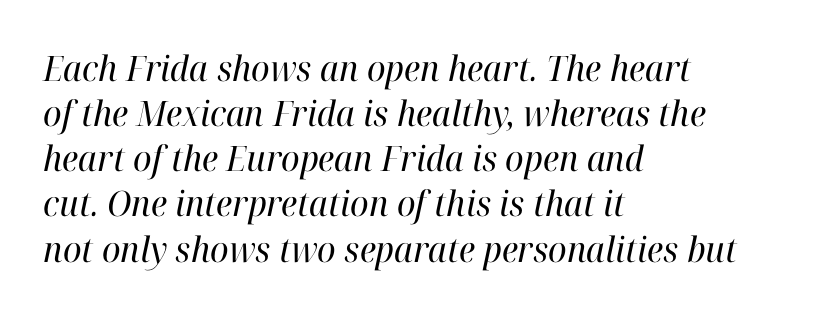
The image shows 35 px regular-weight serif type, italic (leaning right); set left-aligned, normal line spacing (1.29x), normal letter spacing, not underlined; high stroke contrast and a medium x-height.
